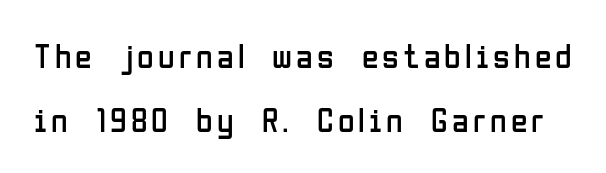
{"serif": "no", "italic": "no", "bold": "no", "weight": "regular", "width": "condensed", "stroke_contrast": "low", "x_height": "medium", "monospaced": "no", "underline": "no", "line_spacing_ratio": 1.87, "glyph_px": 34}
